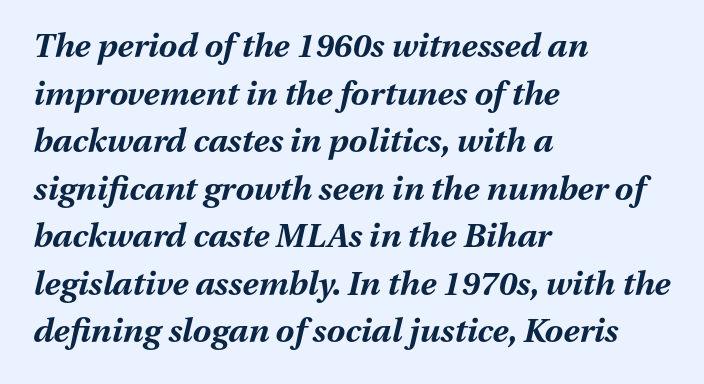
{"italic": "yes", "lean": "right", "slant_degrees": 13, "bold": "yes", "weight": "bold", "width": "normal", "stroke_contrast": "medium", "x_height": "medium", "monospaced": "no", "underline": "no", "align": "left", "line_spacing": "normal", "line_spacing_ratio": 1.44, "letter_spacing": "normal", "letter_spacing_em": 0.0, "glyph_px": 33}
